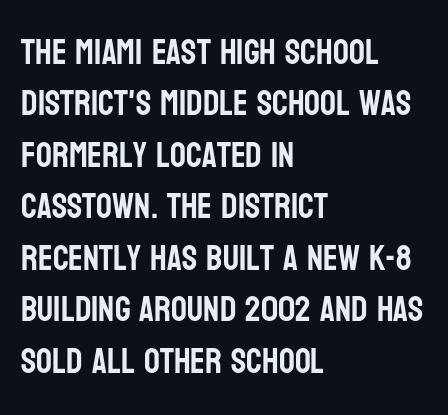
The image shows 35 px condensed sans-serif type, upright; set left-aligned, normal line spacing (1.47x), normal letter spacing, not underlined; low stroke contrast and a large x-height.
